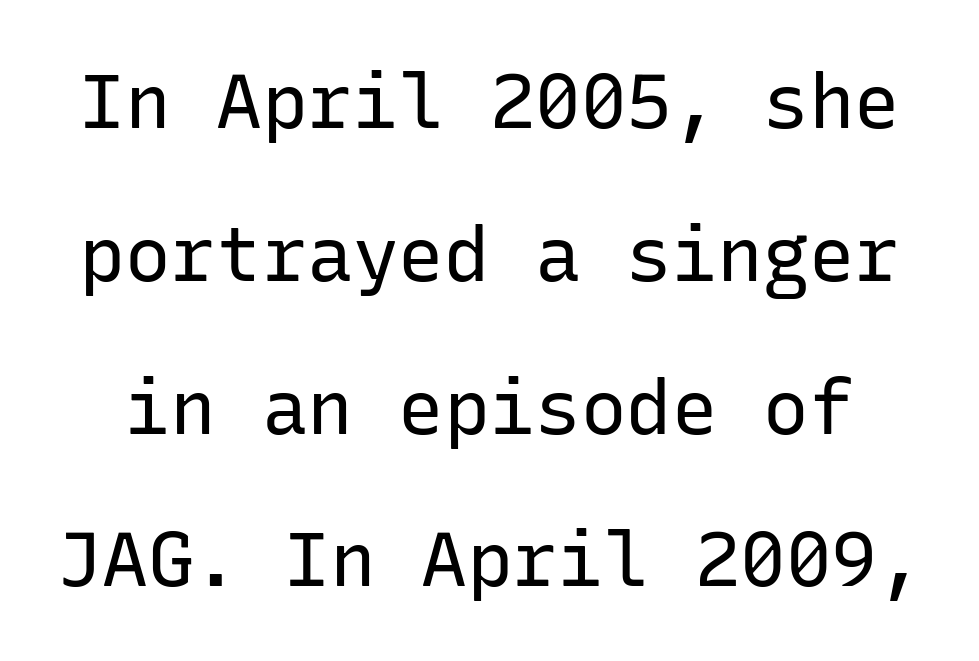
The face used here is monospaced, like something from a code editor. These lines stand farther apart than default settings would place them. A roman cut, with each character standing at attention. The type is set solid horizontally, with unmodified tracking. Stroke terminals: plain, sans-serif. Bold? No — there's no thickening of the strokes.
